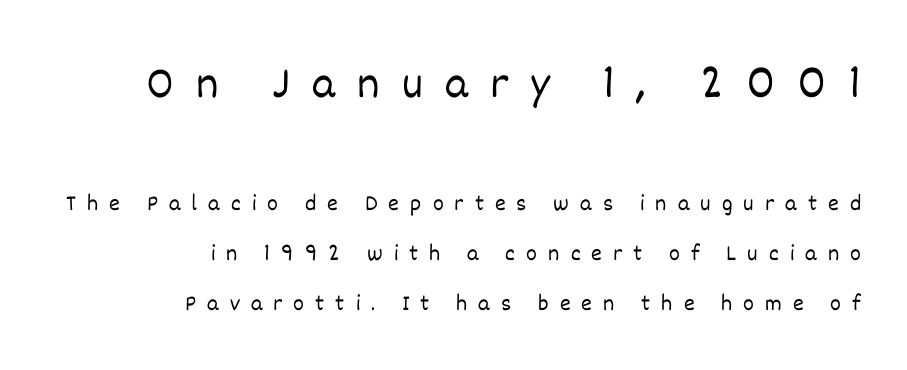
The image shows 46 px light type, upright; set right-aligned, loose line spacing (2.19x), unusually wide letter spacing (+0.48 em), not underlined; the first (top) block is 2.0x larger; low stroke contrast and a large x-height.
